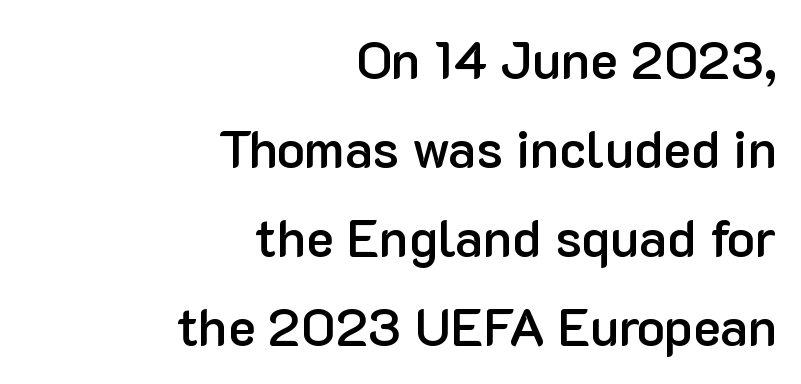
A clean baseline with only descenders dipping below it. Words appear dense and cohesive because spacing is normal. In terms of posture, this sample is upright. The rag falls on the left side of this text block. Font category for this specimen: sans-serif.
